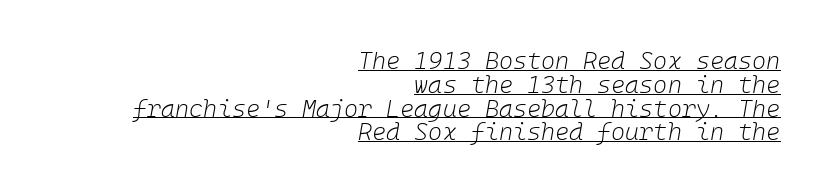
Q: Is the text bold? A: No.
Q: Is the text italic (slanted)? A: Yes, it leans right by about 10 degrees.
Q: Is the text underlined? A: Yes.
Q: How is the paragraph aligned? A: Right-aligned.
Q: Is the spacing between letters normal or unusually wide? A: Normal.
Q: Is the spacing between lines tight, normal or loose? A: Tight.
